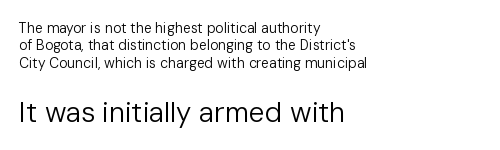
The image shows 28 px regular-weight sans-serif type, upright; set left-aligned, normal line spacing (1.25x), normal letter spacing, not underlined; the second (bottom) block is 2.0x larger; low stroke contrast and a medium x-height.
